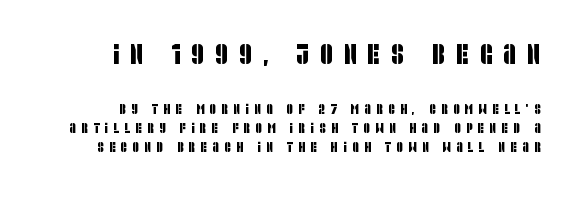
The image shows 28 px condensed sans-serif type; set normal line spacing (1.35x), unusually wide letter spacing (+0.39 em), not underlined; the first (top) block is 2.0x larger; low stroke contrast and a large x-height.
